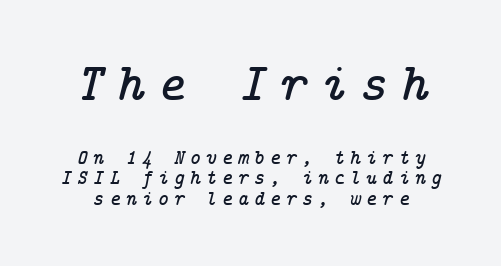
The image shows 53 px serif type, italic (leaning right); set tight line spacing (0.96x), unusually wide letter spacing (+0.24 em), not underlined; the first (top) block is 2.52x larger; low stroke contrast and a medium x-height.
